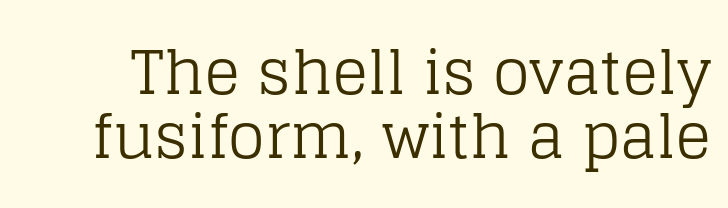
Q: Is the text bold? A: No.
Q: Is the text italic (slanted)? A: No, it is upright.
Q: Is the typeface a serif or a sans-serif typeface? A: Serif.
Q: Is the text underlined? A: No.
Q: Is the spacing between letters normal or unusually wide? A: Normal.
Q: Is the spacing between lines tight, normal or loose? A: Tight.
Q: Width (condensed, normal, or wide)? A: Normal.
Q: Stroke contrast? A: Low.
Q: x-height? A: Large.
Q: Monospaced? A: No.
